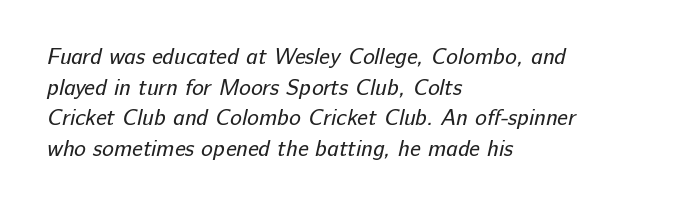
{"bold": "no", "underline": "no", "align": "left", "line_spacing": "normal", "line_spacing_ratio": 1.39, "letter_spacing": "normal", "letter_spacing_em": 0.0, "glyph_px": 22}
